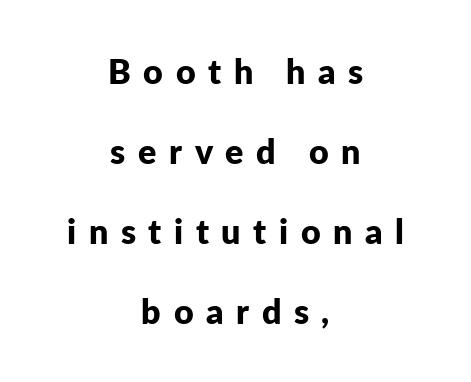
The image shows 34 px bold sans-serif type, upright; set centered, loose line spacing (2.35x), unusually wide letter spacing (+0.37 em), not underlined; low stroke contrast and a medium x-height.
